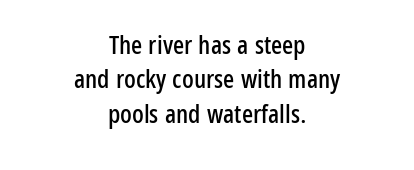
{"italic": "no", "underline": "no", "align": "center", "line_spacing": "normal", "line_spacing_ratio": 1.32, "letter_spacing": "normal", "letter_spacing_em": 0.0, "glyph_px": 26}
